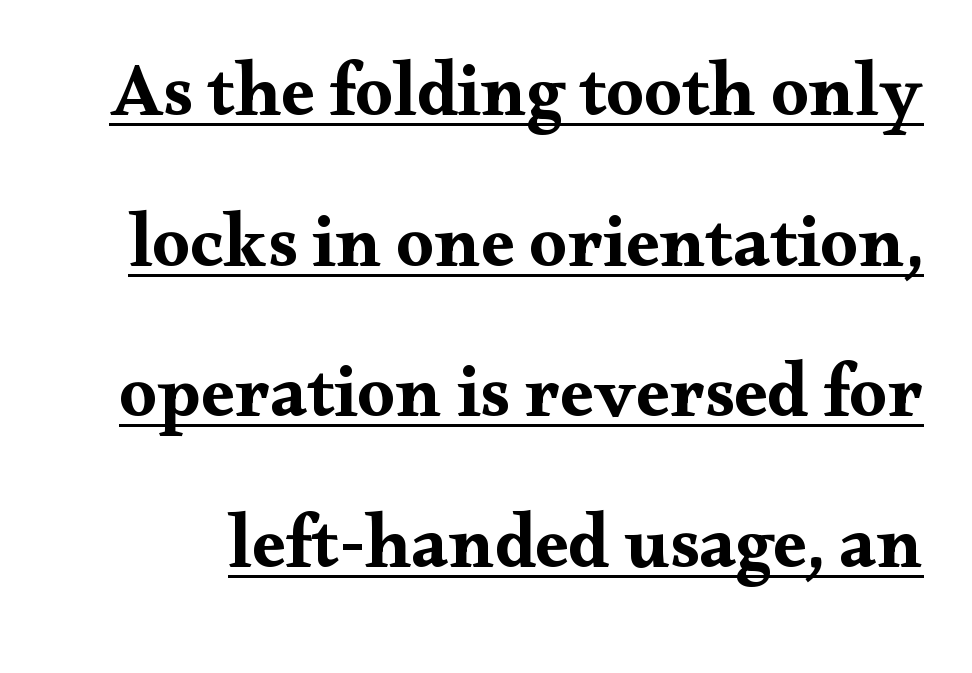
The image shows 75 px bold, wide serif type, upright; set loose line spacing (2.01x), normal letter spacing, underlined; medium stroke contrast and a small x-height.
